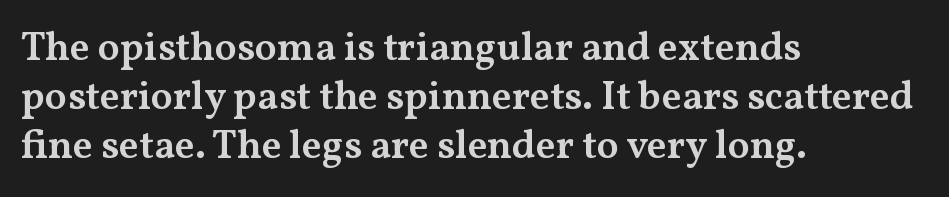
{"serif": "yes", "italic": "no", "bold": "semi", "weight": "semibold", "width": "wide", "stroke_contrast": "medium", "x_height": "medium", "monospaced": "no", "underline": "no", "align": "left", "line_spacing_ratio": 1.22, "letter_spacing": "normal", "letter_spacing_em": 0.0, "glyph_px": 40}
